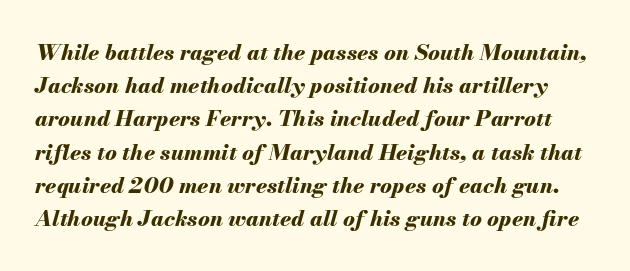
The lettering tilts uniformly, giving the passage an italic look. Heft: maximum for text — a bold. Default kerning and tracking; the words read as compact shapes. The specimen omits any rule beneath the text block's lines. The rows are spaced the way most documents space them.
